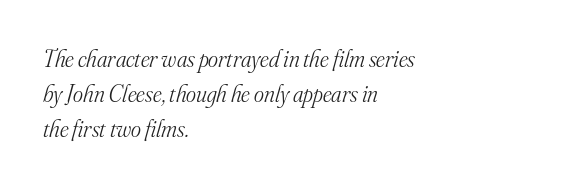
{"italic": "yes", "lean": "right", "slant_degrees": 16, "bold": "no", "underline": "no", "align": "left", "line_spacing": "normal", "line_spacing_ratio": 1.45, "letter_spacing": "normal", "letter_spacing_em": 0.0, "glyph_px": 24}
